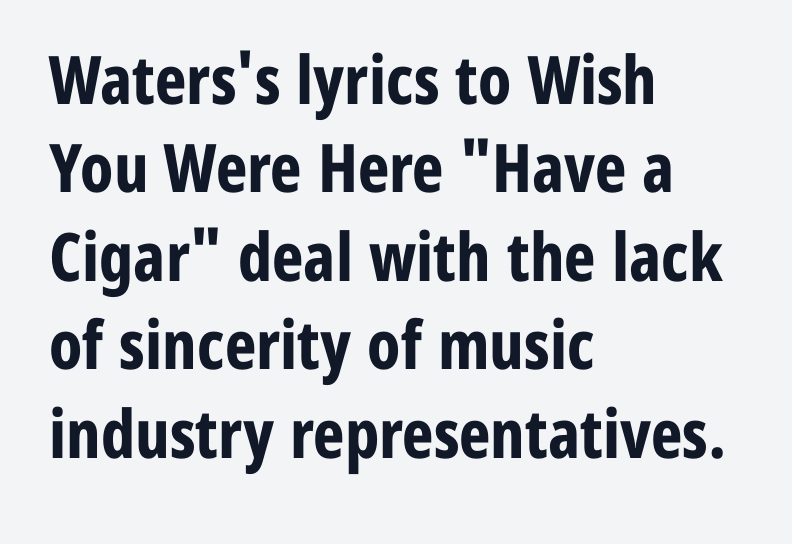
{"serif": "no", "italic": "no", "bold": "yes", "weight": "bold", "width": "condensed", "stroke_contrast": "low", "x_height": "medium", "monospaced": "no", "underline": "no", "align": "left", "line_spacing": "normal", "line_spacing_ratio": 1.32, "letter_spacing": "normal", "letter_spacing_em": 0.0, "glyph_px": 67}
